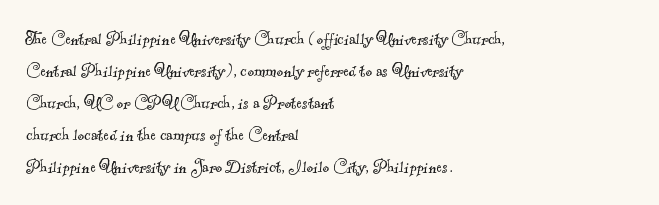
The image shows 20 px text type; set left-aligned, normal line spacing (1.6x), normal letter spacing, not underlined.
